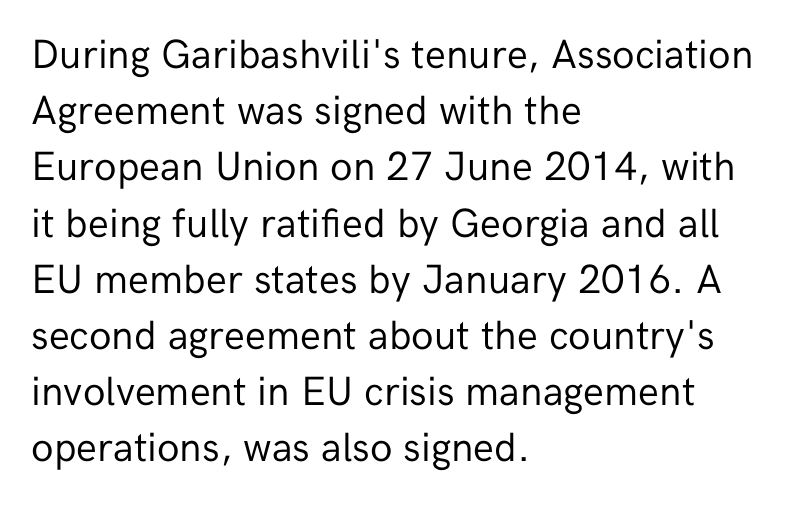
The image shows 41 px regular-weight sans-serif type, upright; set left-aligned, normal line spacing (1.37x), normal letter spacing, not underlined; low stroke contrast and a medium x-height.
